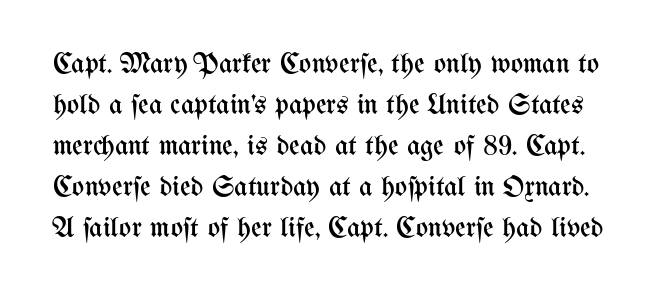
The image shows 29 px regular-weight, condensed type, upright; set normal line spacing (1.41x), normal letter spacing, not underlined; medium stroke contrast and a medium x-height.
